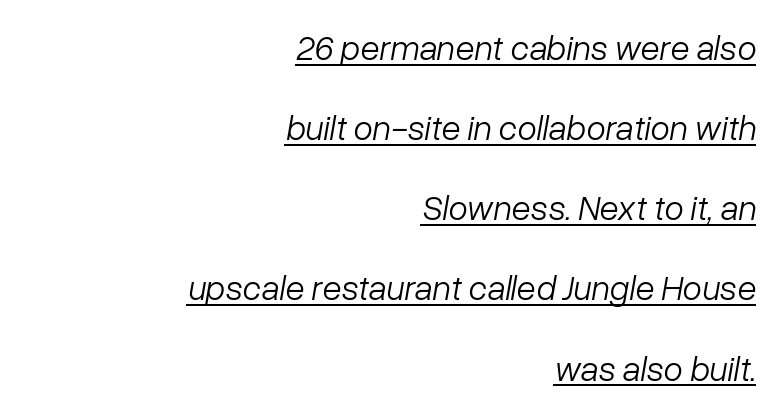
Q: Is the text bold? A: No.
Q: Is the text italic (slanted)? A: Yes, it leans right by about 10 degrees.
Q: Is the text underlined? A: Yes.
Q: How is the paragraph aligned? A: Right-aligned.
Q: Is the spacing between letters normal or unusually wide? A: Normal.
Q: Is the spacing between lines tight, normal or loose? A: Loose.
Q: Width (condensed, normal, or wide)? A: Normal.
Q: Stroke contrast? A: Low.
Q: x-height? A: Medium.
Q: Monospaced? A: No.
